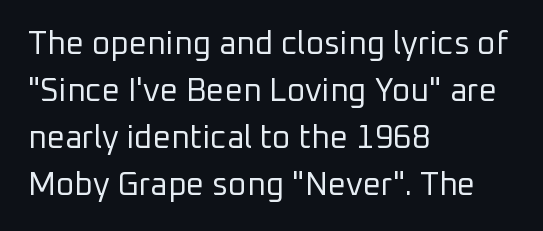
The image shows 32 px regular-weight sans-serif type, upright; set left-aligned, normal line spacing (1.47x), normal letter spacing, not underlined; low stroke contrast and a medium x-height.
